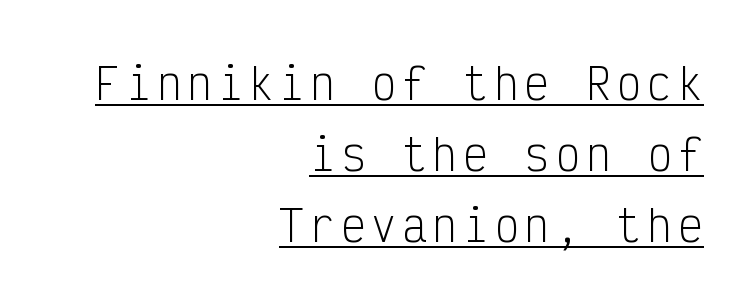
The image shows 42 px light, condensed sans-serif type, upright, monospaced; set right-aligned, normal line spacing (1.69x), underlined; low stroke contrast and a medium x-height.
